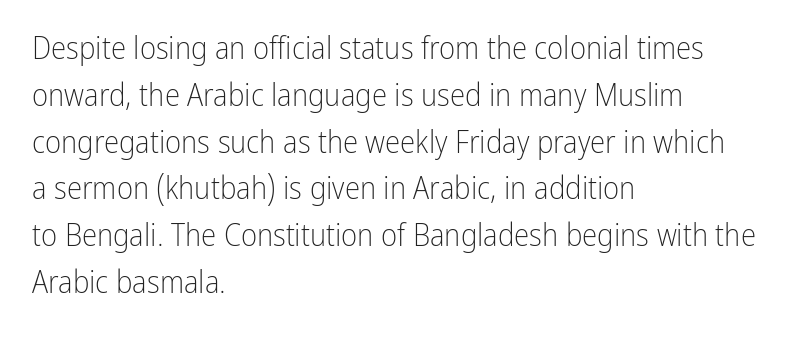
Q: Is the text bold? A: No.
Q: Is the text italic (slanted)? A: No, it is upright.
Q: Is the typeface a serif or a sans-serif typeface? A: Sans-serif.
Q: Is the text underlined? A: No.
Q: How is the paragraph aligned? A: Left-aligned.
Q: Is the spacing between letters normal or unusually wide? A: Normal.
Q: Is the spacing between lines tight, normal or loose? A: Normal.
Q: Width (condensed, normal, or wide)? A: Condensed.
Q: Stroke contrast? A: Low.
Q: x-height? A: Medium.
Q: Monospaced? A: No.
